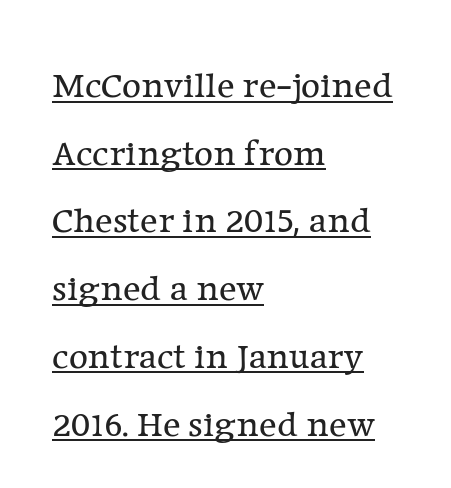
Q: Is the text bold? A: No.
Q: Is the text italic (slanted)? A: No, it is upright.
Q: Is the typeface a serif or a sans-serif typeface? A: Serif.
Q: Is the text underlined? A: Yes.
Q: How is the paragraph aligned? A: Left-aligned.
Q: Is the spacing between letters normal or unusually wide? A: Normal.
Q: Width (condensed, normal, or wide)? A: Normal.
Q: Stroke contrast? A: Low.
Q: x-height? A: Medium.
Q: Monospaced? A: No.
